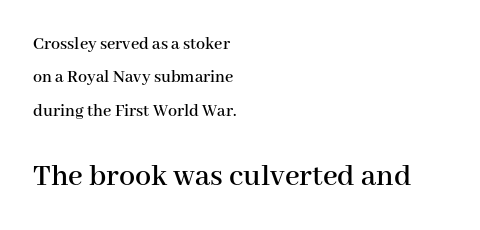
Look at the bottom of the vertical strokes: they flare into serifs here. The rendering uses natural spacing where letterforms have individual widths. Nobody touched the tracking dial on this one. The more generous point size was reserved for the lower chunk.
